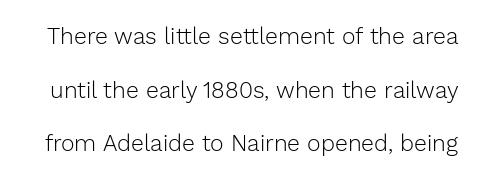
{"italic": "no", "bold": "no", "underline": "no", "line_spacing": "loose", "line_spacing_ratio": 2.33, "letter_spacing": "normal", "letter_spacing_em": 0.0, "glyph_px": 23}
